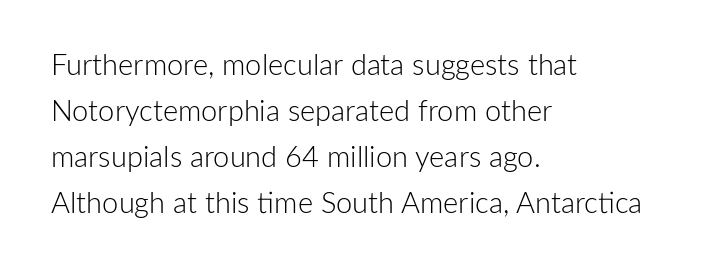
{"serif": "no", "italic": "no", "bold": "no", "weight": "light", "width": "normal", "stroke_contrast": "low", "x_height": "medium", "monospaced": "no", "underline": "no", "align": "left", "line_spacing": "normal", "line_spacing_ratio": 1.59, "letter_spacing": "normal", "letter_spacing_em": 0.0, "glyph_px": 29}
